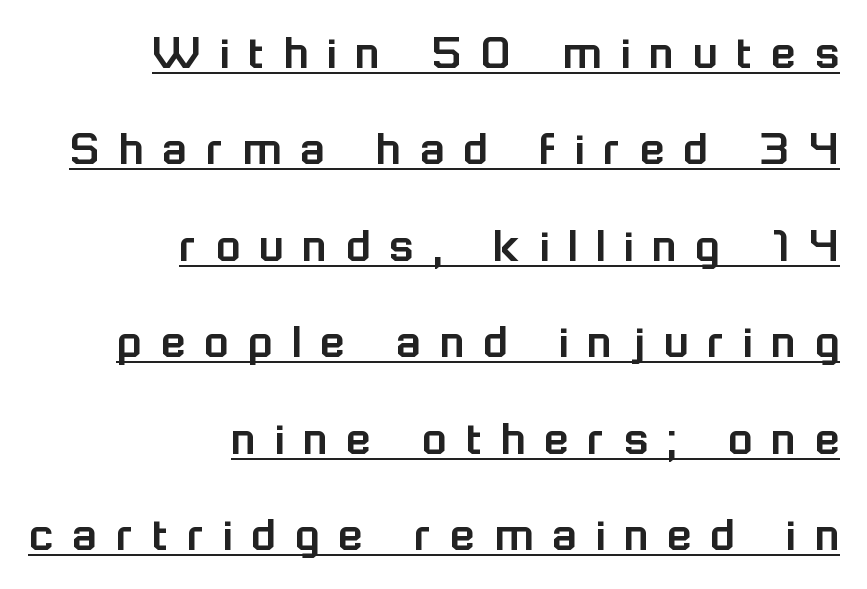
Q: Is the text italic (slanted)? A: No, it is upright.
Q: Is the typeface a serif or a sans-serif typeface? A: Sans-serif.
Q: Is the text underlined? A: Yes.
Q: How is the paragraph aligned? A: Right-aligned.
Q: Is the spacing between letters normal or unusually wide? A: Unusually wide.
Q: Width (condensed, normal, or wide)? A: Normal.
Q: Stroke contrast? A: Low.
Q: x-height? A: Medium.
Q: Monospaced? A: No.
